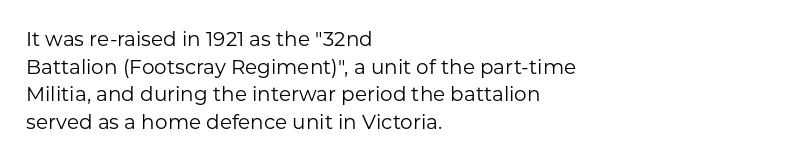
This rendering leaves character spacing at its baseline value. These lines stack with their left ends in a neat column. Reading down the column, the eye jumps a familiar distance to each next line. Stroke mass is kept to a normal reading level or below. Unlike italic type, these characters show no tilt at all. No word sits above an underline.
